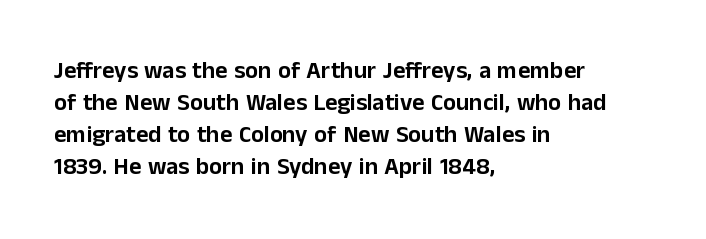
{"italic": "no", "underline": "no", "align": "left", "line_spacing": "normal", "line_spacing_ratio": 1.33, "letter_spacing": "normal", "letter_spacing_em": 0.0, "glyph_px": 24}
